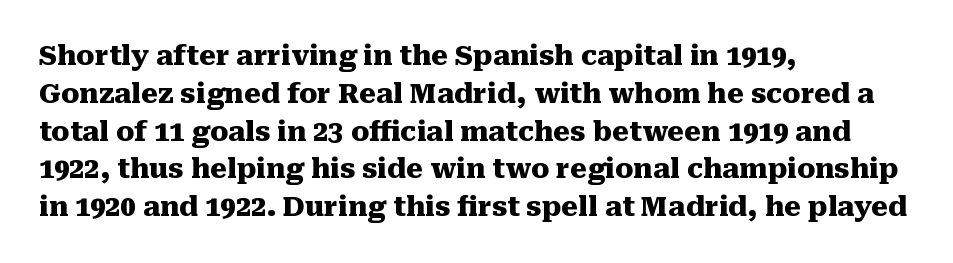
The image shows 27 px bold type, upright; set left-aligned, normal line spacing (1.4x), normal letter spacing, not underlined.
